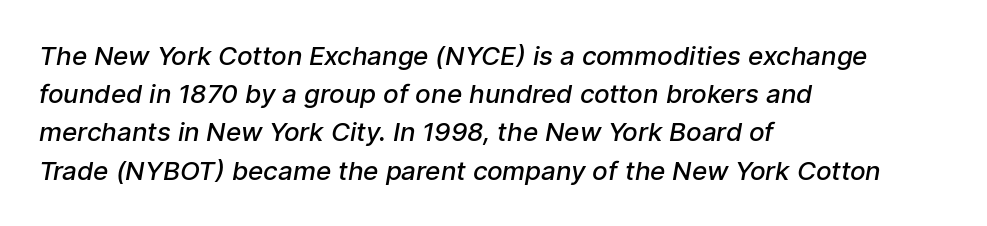
Notice the strokes are somewhat thickened but not fully heavy: this is a semibold. Is the block centered? No — it sits flush against the left margin. The foot of each line stays bare and open. One glance says typical: line gaps are just what's usual. Each word holds together tightly as a unit, with standard inter-letter gaps.
